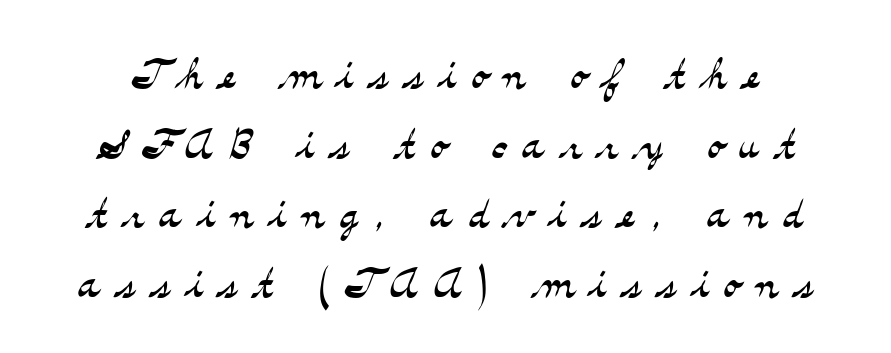
Is the type heavy? It reads as light-to-regular instead. A typesetter would call this proportional, since set widths differ per character. The passage shown is not underscored anywhere. Honestly, the letter spacing is so wide it's the main thing you notice. The typeface chosen for these lines features serifs.
